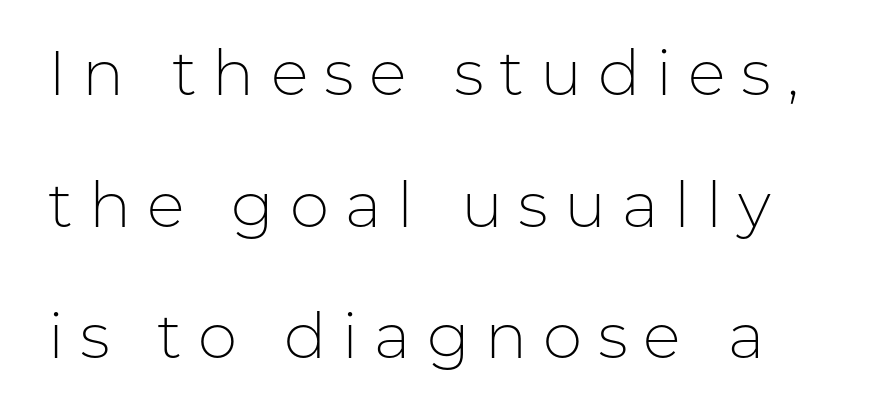
{"serif": "no", "italic": "no", "bold": "no", "weight": "light", "width": "normal", "stroke_contrast": "low", "x_height": "medium", "monospaced": "no", "underline": "no", "line_spacing": "loose", "line_spacing_ratio": 2.09, "letter_spacing": "wide", "letter_spacing_em": 0.25, "glyph_px": 63}
